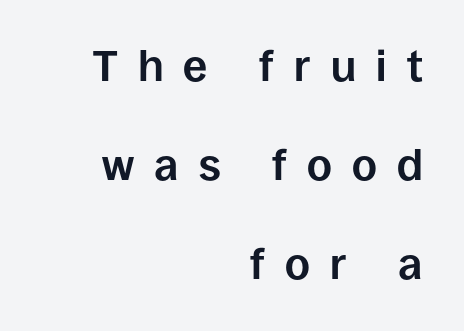
The image shows 43 px bold sans-serif type, upright; set right-aligned, loose line spacing (2.3x), unusually wide letter spacing (+0.47 em), not underlined; low stroke contrast and a large x-height.
